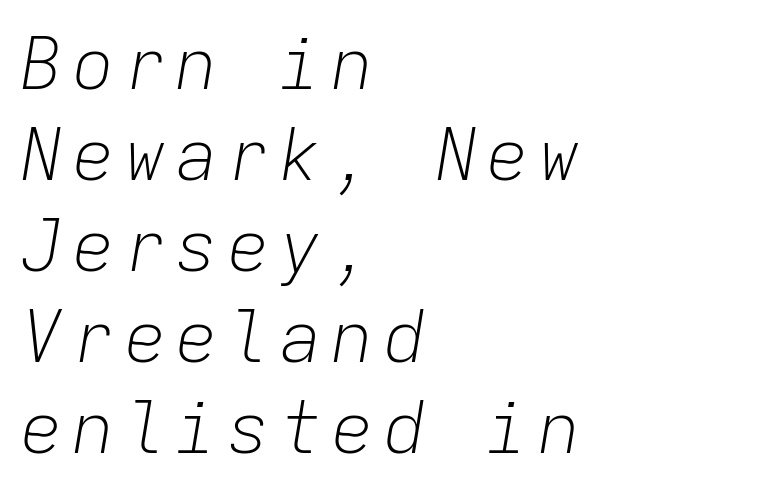
Q: Is the text bold? A: No.
Q: Is the text italic (slanted)? A: Yes, it leans right by about 9 degrees.
Q: Is the text underlined? A: No.
Q: How is the paragraph aligned? A: Left-aligned.
Q: Is the spacing between lines tight, normal or loose? A: Normal.
Q: Width (condensed, normal, or wide)? A: Normal.
Q: Stroke contrast? A: Low.
Q: x-height? A: Medium.
Q: Monospaced? A: Yes.
